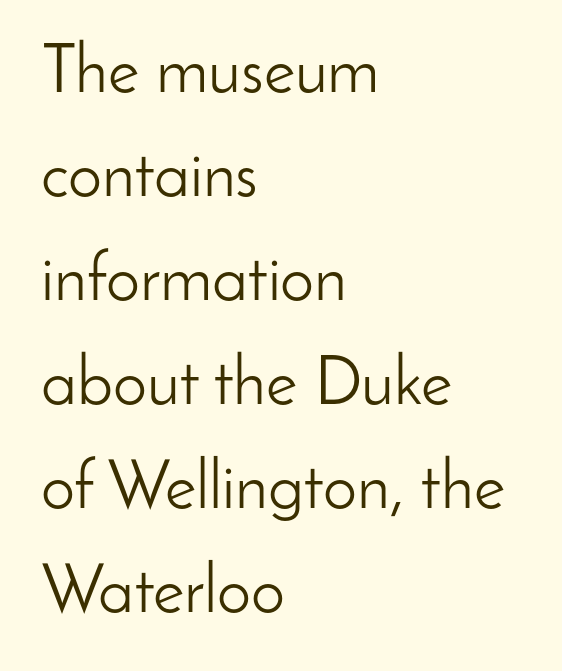
{"serif": "no", "italic": "no", "bold": "no", "weight": "light", "width": "normal", "stroke_contrast": "low", "x_height": "small", "monospaced": "no", "underline": "no", "align": "left", "line_spacing": "normal", "line_spacing_ratio": 1.53, "letter_spacing": "normal", "letter_spacing_em": 0.0, "glyph_px": 68}
